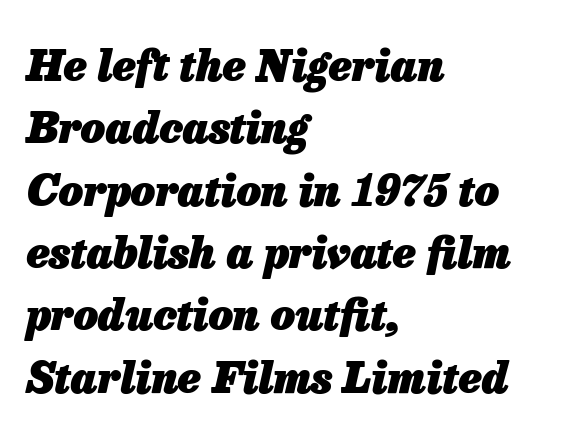
Q: Is the text bold? A: Yes.
Q: Is the text italic (slanted)? A: Yes, it leans right by about 13 degrees.
Q: Is the text underlined? A: No.
Q: How is the paragraph aligned? A: Left-aligned.
Q: Is the spacing between letters normal or unusually wide? A: Normal.
Q: Is the spacing between lines tight, normal or loose? A: Normal.
Q: Width (condensed, normal, or wide)? A: Normal.
Q: Stroke contrast? A: Low.
Q: x-height? A: Medium.
Q: Monospaced? A: No.
